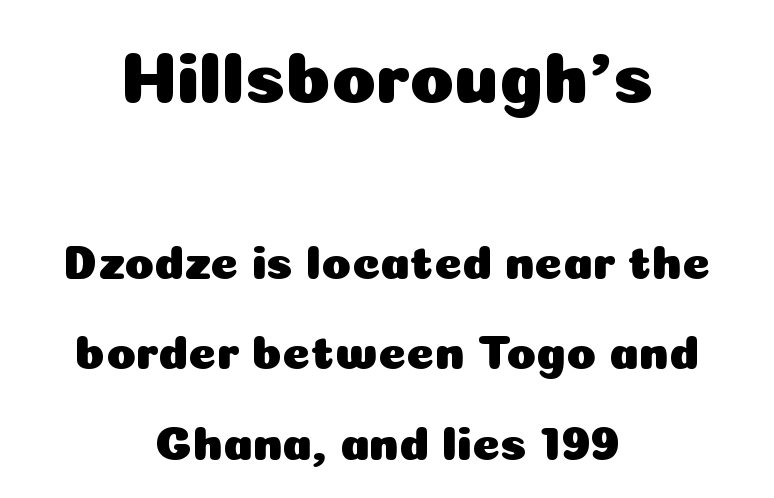
The image shows 72 px sans-serif type, upright; set centered, line spacing 1.89x, normal letter spacing, not underlined; the first (top) block is 1.5x larger; low stroke contrast and a medium x-height.
